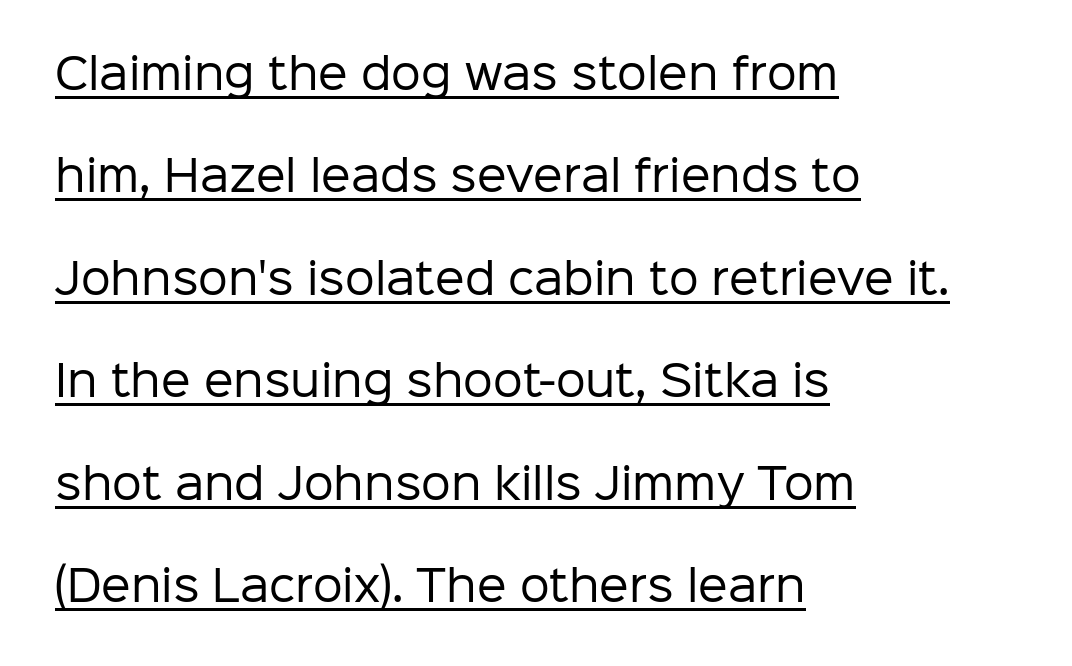
The font's upright variant was chosen for this text. No heavy texture on the line: the type isn't bold. You can see a thin bar hugging the bottom of the glyphs. How are the letters spaced? Ordinarily, with no added tracking. Left-aligned paragraph, ragged on the right. The leading is generous, giving the passage an open texture.
